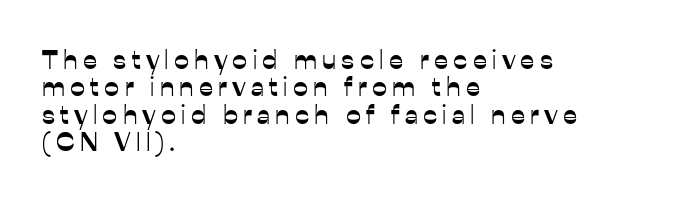
Closely set lines give the paragraph a compact silhouette. A classic flush-left, rag-right setting is used for this passage. The axis of the letterforms is exactly vertical. Anything drawn beneath the words? Only blank space.
